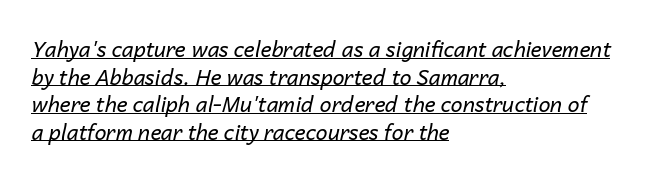
Q: Is the text bold? A: No.
Q: Is the text italic (slanted)? A: Yes, it leans right by about 14 degrees.
Q: Is the text underlined? A: Yes.
Q: How is the paragraph aligned? A: Left-aligned.
Q: Is the spacing between letters normal or unusually wide? A: Normal.
Q: Is the spacing between lines tight, normal or loose? A: Normal.
